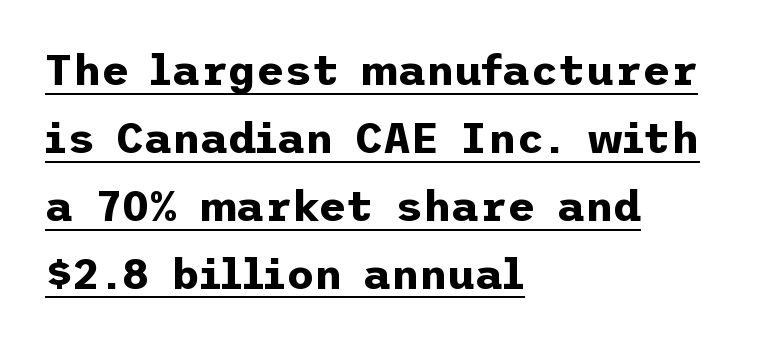
Q: Is the text bold? A: Yes.
Q: Is the text italic (slanted)? A: No, it is upright.
Q: Is the typeface a serif or a sans-serif typeface? A: Sans-serif.
Q: Is the text underlined? A: Yes.
Q: How is the paragraph aligned? A: Left-aligned.
Q: Is the spacing between letters normal or unusually wide? A: Normal.
Q: Is the spacing between lines tight, normal or loose? A: Normal.
Q: Width (condensed, normal, or wide)? A: Normal.
Q: Stroke contrast? A: Low.
Q: x-height? A: Medium.
